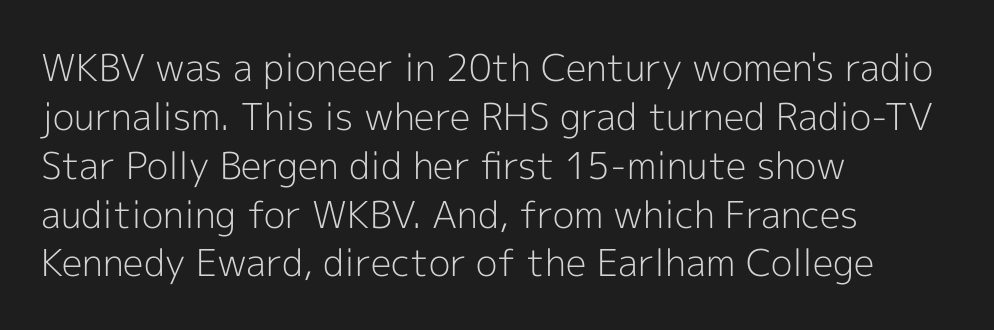
Q: Is the text bold? A: No.
Q: Is the text italic (slanted)? A: No, it is upright.
Q: Is the typeface a serif or a sans-serif typeface? A: Sans-serif.
Q: Is the text underlined? A: No.
Q: How is the paragraph aligned? A: Left-aligned.
Q: Is the spacing between letters normal or unusually wide? A: Normal.
Q: Is the spacing between lines tight, normal or loose? A: Normal.
Q: Width (condensed, normal, or wide)? A: Normal.
Q: x-height? A: Medium.
Q: Monospaced? A: No.
